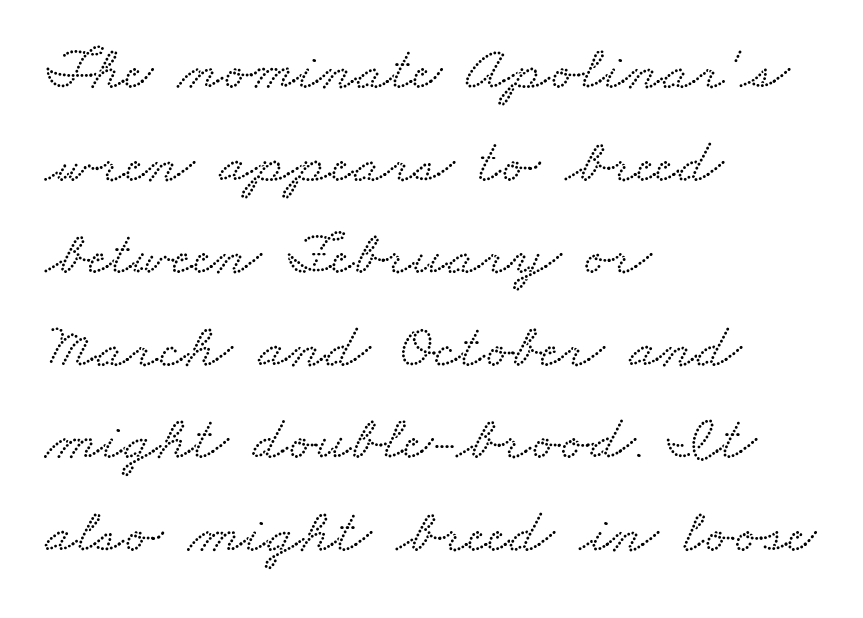
The image shows 63 px wide serif type; set left-aligned, normal line spacing (1.47x), normal letter spacing, not underlined; low stroke contrast and a small x-height.
